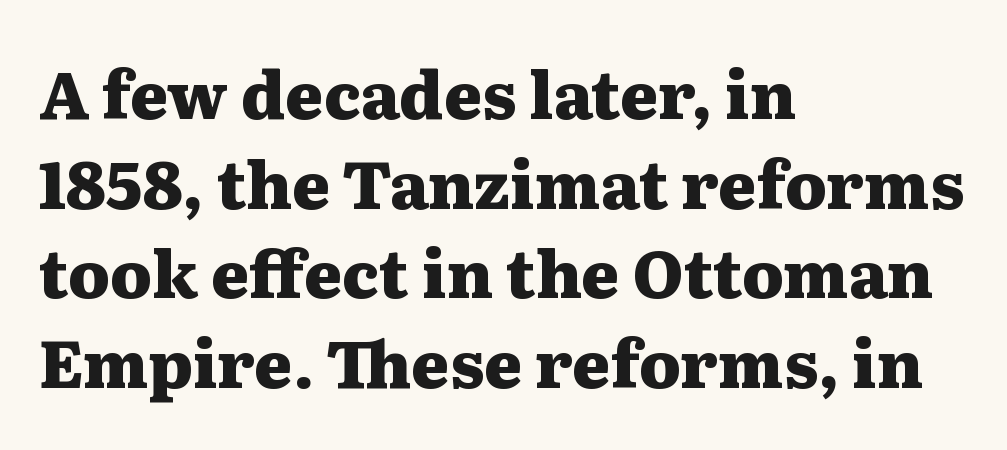
{"serif": "yes", "italic": "no", "bold": "yes", "weight": "heavy", "width": "wide", "stroke_contrast": "medium", "x_height": "medium", "monospaced": "no", "underline": "no", "align": "left", "line_spacing": "normal", "line_spacing_ratio": 1.38, "letter_spacing": "normal", "letter_spacing_em": 0.0, "glyph_px": 65}
